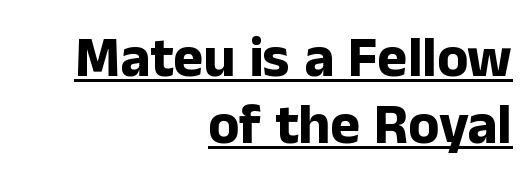
The image shows 57 px bold sans-serif type, upright; set right-aligned, line spacing 1.18x, normal letter spacing, underlined; low stroke contrast and a medium x-height.
